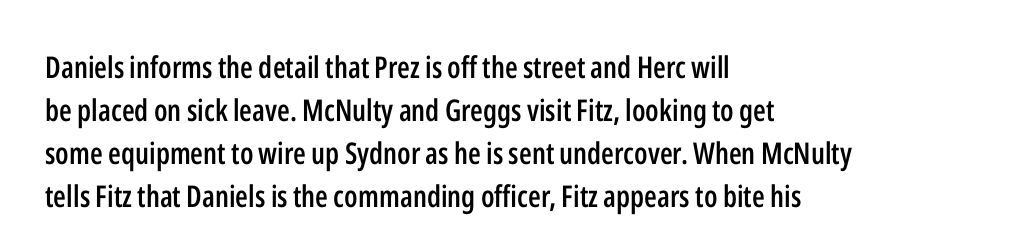
{"serif": "no", "italic": "no", "bold": "semi", "weight": "semibold", "width": "condensed", "stroke_contrast": "low", "x_height": "medium", "monospaced": "no", "underline": "no", "align": "left", "line_spacing": "normal", "line_spacing_ratio": 1.43, "letter_spacing": "normal", "letter_spacing_em": 0.0, "glyph_px": 30}
